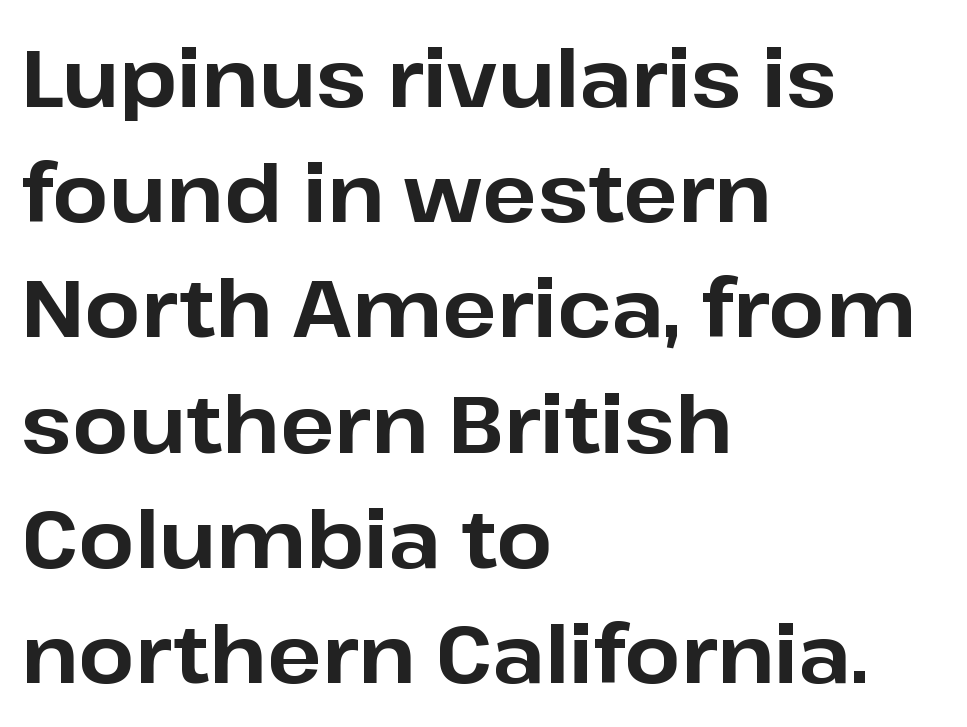
The image shows 80 px bold sans-serif type, upright; set left-aligned, normal line spacing (1.44x), normal letter spacing, not underlined; low stroke contrast and a medium x-height.
